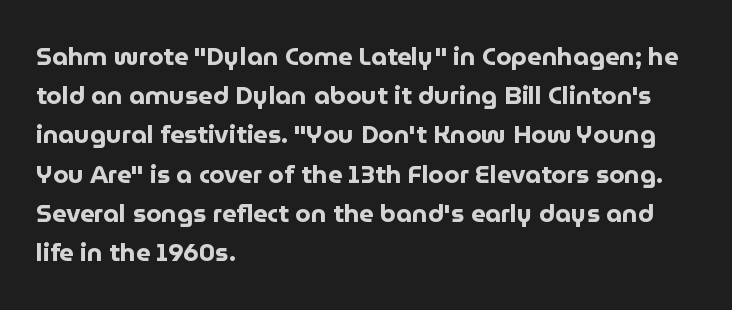
{"italic": "no", "bold": "yes", "underline": "no", "align": "left", "line_spacing": "normal", "line_spacing_ratio": 1.57, "letter_spacing": "normal", "letter_spacing_em": 0.0, "glyph_px": 25}
